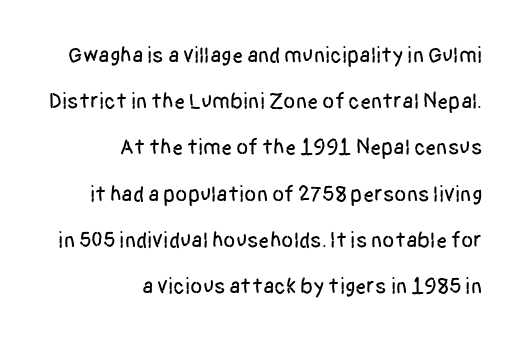
{"italic": "no", "underline": "no", "align": "right", "line_spacing": "loose", "line_spacing_ratio": 2.1, "letter_spacing": "normal", "letter_spacing_em": 0.0, "glyph_px": 22}
